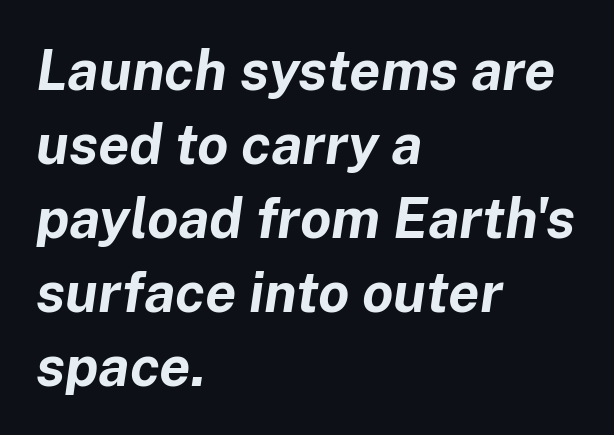
{"italic": "yes", "lean": "right", "slant_degrees": 8, "bold": "yes", "weight": "bold", "width": "normal", "stroke_contrast": "low", "x_height": "medium", "monospaced": "no", "underline": "no", "align": "left", "line_spacing": "normal", "line_spacing_ratio": 1.32, "letter_spacing": "normal", "letter_spacing_em": 0.0, "glyph_px": 56}
